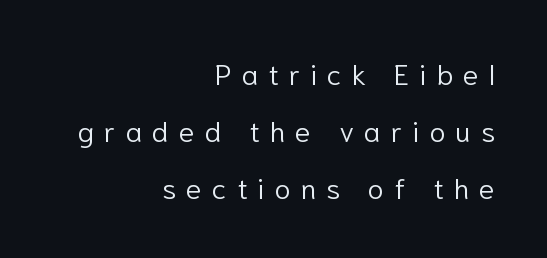
The strokes are not fattened; the text isn't bold. Caption: multi-line text, flush right, ragged left. Unlike italic type, these characters show no tilt at all. The type family on display is of the sans-serif kind. Is this a fixed-width face? No — the glyphs have proportional, varying widths.
